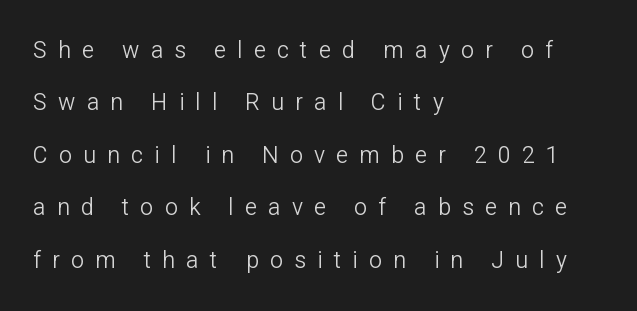
The image shows 23 px text type, upright; set left-aligned, loose line spacing (2.28x), unusually wide letter spacing (+0.49 em), not underlined.
